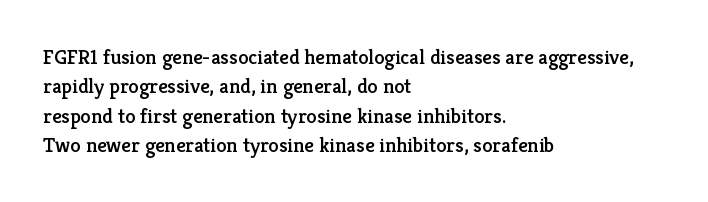
{"italic": "no", "underline": "no", "align": "left", "line_spacing": "normal", "line_spacing_ratio": 1.4, "letter_spacing": "normal", "letter_spacing_em": 0.0, "glyph_px": 21}
